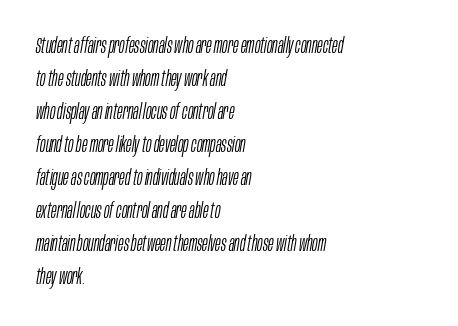
Baseline-to-baseline distance is the conventional proportion of letter height. The horizontal fit of the characters is conventional and even. Each row of text sits above clean, open space. The rendering anchors every line to the left-hand side.
